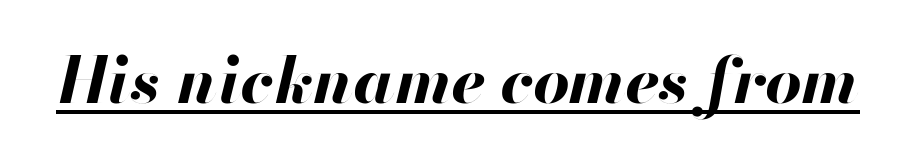
Q: Is the text bold? A: Yes.
Q: Is the text italic (slanted)? A: Yes, it leans right by about 13 degrees.
Q: Is the text underlined? A: Yes.
Q: Is the spacing between letters normal or unusually wide? A: Normal.
Q: Width (condensed, normal, or wide)? A: Normal.
Q: Stroke contrast? A: High.
Q: x-height? A: Small.
Q: Monospaced? A: No.
